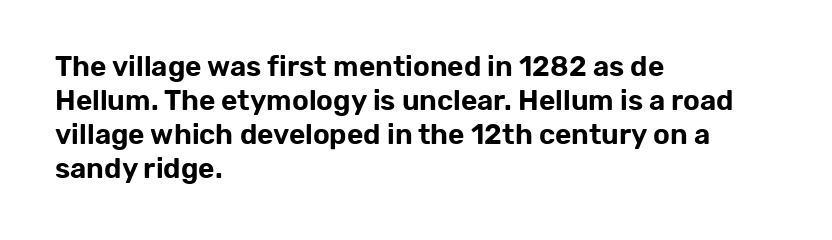
{"serif": "no", "italic": "no", "width": "normal", "stroke_contrast": "low", "x_height": "medium", "monospaced": "no", "underline": "no", "align": "left", "line_spacing_ratio": 1.21, "letter_spacing": "normal", "letter_spacing_em": 0.0, "glyph_px": 28}
